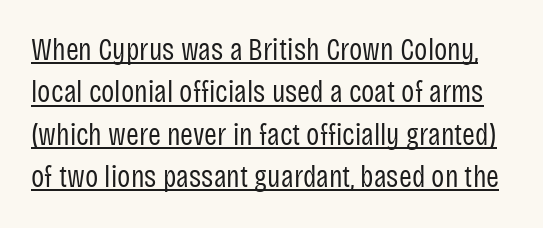
The passage shown has conventional tracking throughout. The characters display no serif detailing; their extremities are plain. Proportional: the letters do not fall into vertical columns. The string is rendered with underlining switched on. Regular leading.
